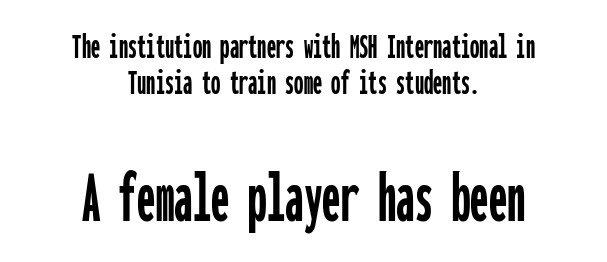
The image shows 74 px condensed sans-serif type, upright, monospaced; set centered, tight line spacing (0.97x), normal letter spacing, not underlined; the second (bottom) block is 2.0x larger; low stroke contrast and a medium x-height.
